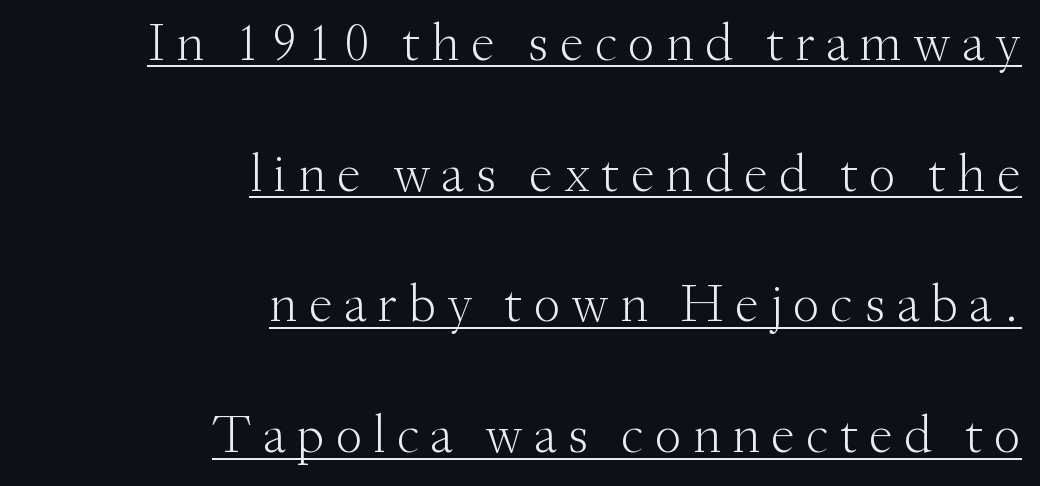
Think of a printed novel: that variable character pitch is what you see here. Regarding serifs, this sample has them. Vertical stems look standard width or narrower in stroke. How are the letters spaced? Widely, with obvious added tracking. Every word sits above its own underline. Vertical spacing — loose.
